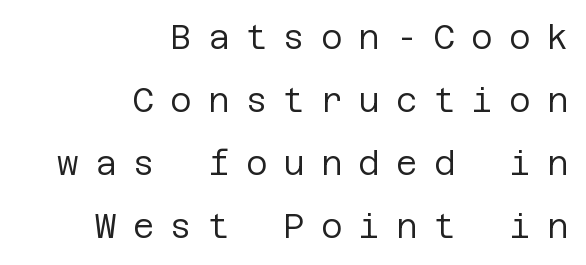
Is the letter spacing exaggerated? Yes — the characters are pushed far apart. These lines are set flush right with a ragged left edge. Nope, no serifs anywhere on these letters. The area under the type is left untouched.
